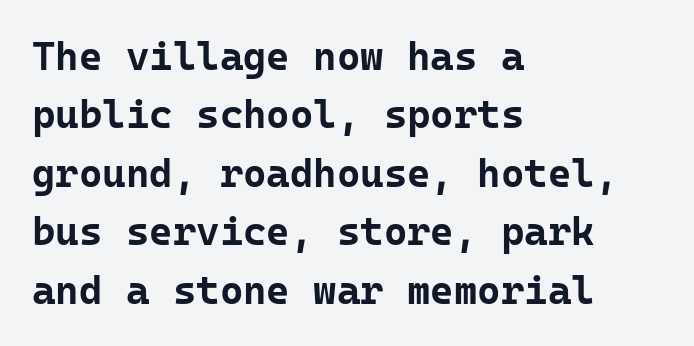
The image shows 40 px bold sans-serif type, upright, monospaced; set left-aligned, normal line spacing (1.46x), normal letter spacing, not underlined; low stroke contrast and a medium x-height.
